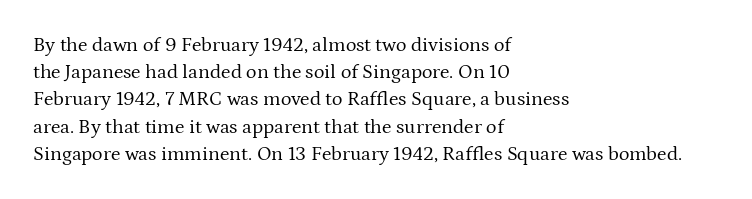
Q: Is the text bold? A: No.
Q: Is the text italic (slanted)? A: No, it is upright.
Q: Is the text underlined? A: No.
Q: How is the paragraph aligned? A: Left-aligned.
Q: Is the spacing between letters normal or unusually wide? A: Normal.
Q: Is the spacing between lines tight, normal or loose? A: Normal.
